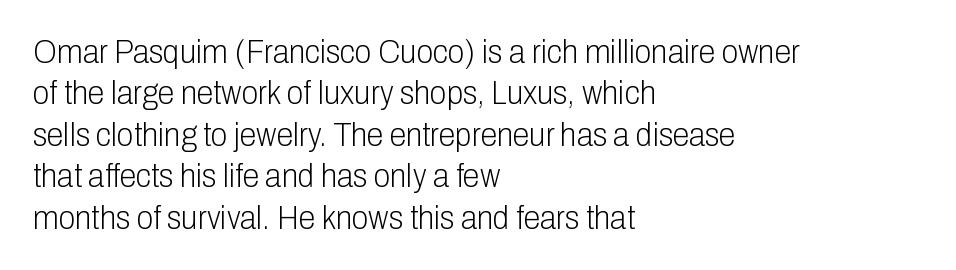
The image shows 34 px light, condensed sans-serif type, upright; set left-aligned, line spacing 1.22x, normal letter spacing, not underlined; low stroke contrast and a medium x-height.
